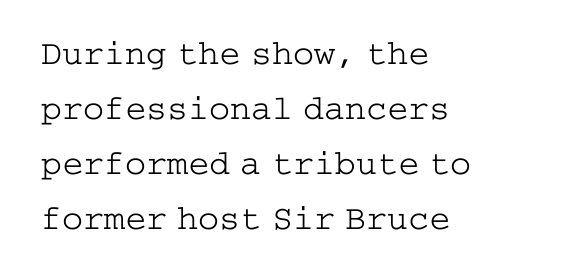
This is not heavy type; no bold has been used. This sample is left-justified, so line endings fall wherever the words run out. Just letters on the line, the space beneath them empty. A roman cut, with each character standing at attention. Words appear dense and cohesive because spacing is normal.
